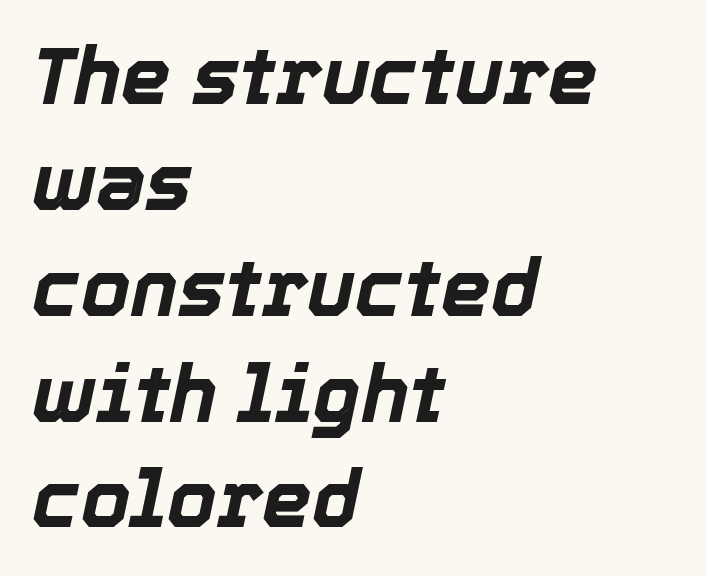
There is no visible air inserted between adjacent glyphs. Reading down the block, your eye returns to a fixed left position each line. Designer's note — italics engaged. The designer left line spacing at the default. The characters look thick and weighty, a clear bold.
